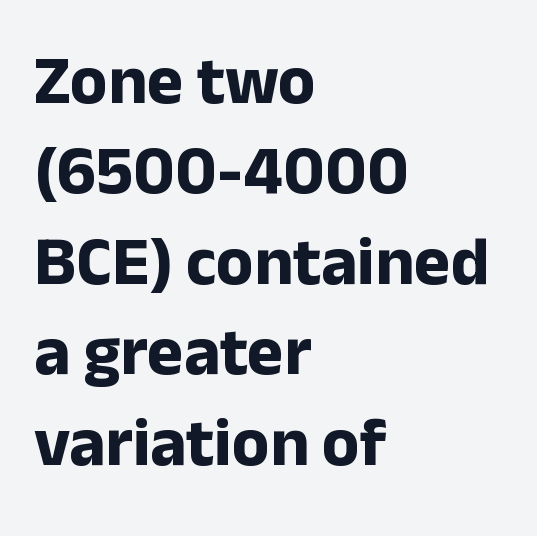
Q: Is the text bold? A: Yes.
Q: Is the text italic (slanted)? A: No, it is upright.
Q: Is the typeface a serif or a sans-serif typeface? A: Sans-serif.
Q: Is the text underlined? A: No.
Q: How is the paragraph aligned? A: Left-aligned.
Q: Is the spacing between letters normal or unusually wide? A: Normal.
Q: Is the spacing between lines tight, normal or loose? A: Normal.
Q: Width (condensed, normal, or wide)? A: Normal.
Q: Stroke contrast? A: Low.
Q: x-height? A: Medium.
Q: Monospaced? A: No.
